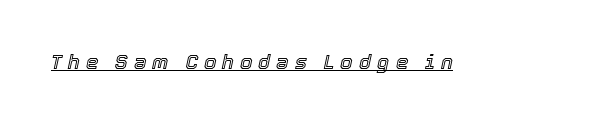
Has an underline been added? It has. Is the type slanted? Yes — the strokes lean at a clear angle. Each word looks stretched out because of the extra space between its letters.
